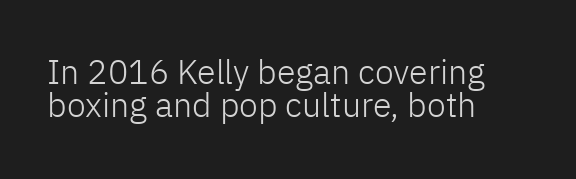
{"serif": "no", "italic": "no", "bold": "no", "weight": "light", "width": "normal", "stroke_contrast": "low", "x_height": "medium", "monospaced": "no", "underline": "no", "align": "left", "line_spacing": "tight", "line_spacing_ratio": 0.97, "letter_spacing": "normal", "letter_spacing_em": 0.0, "glyph_px": 34}
